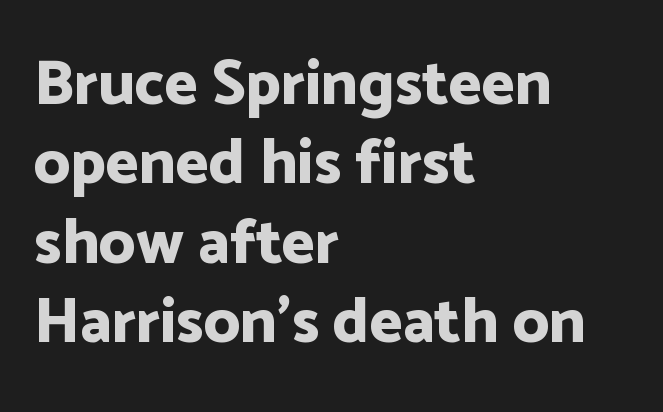
The zone under the glyphs is completely vacant. Nothing sits at the stroke ends, so this counts as sans-serif. Standard letterfit; no display-style spreading of the glyphs. Layout note: lines flush left. The letters stand straight up with perfectly vertical stems. Reading down the column, the eye jumps a familiar distance to each next line.
